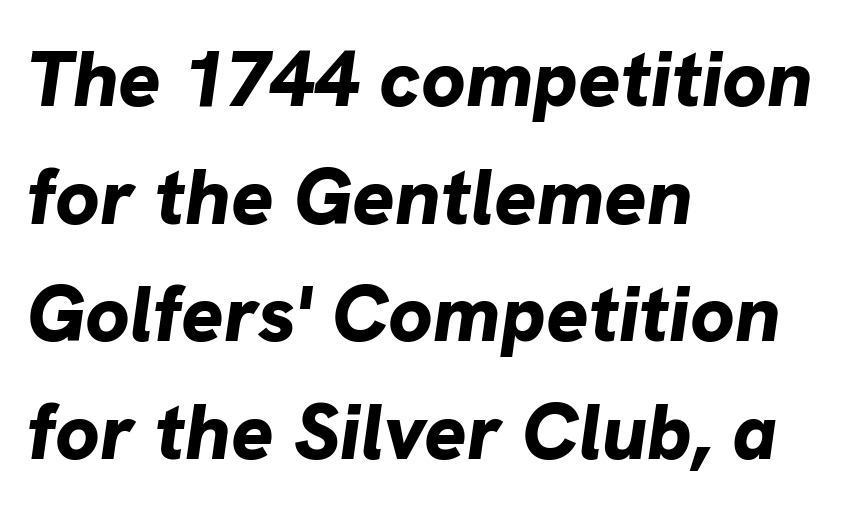
Q: Is the text bold? A: Yes.
Q: Is the text italic (slanted)? A: Yes, it leans right by about 8 degrees.
Q: Is the text underlined? A: No.
Q: How is the paragraph aligned? A: Left-aligned.
Q: Is the spacing between letters normal or unusually wide? A: Normal.
Q: Is the spacing between lines tight, normal or loose? A: Normal.
Q: Width (condensed, normal, or wide)? A: Normal.
Q: Stroke contrast? A: Low.
Q: x-height? A: Medium.
Q: Monospaced? A: No.
